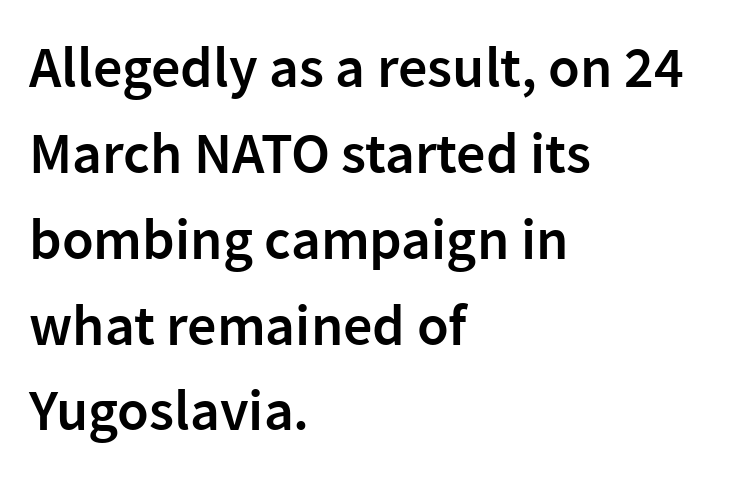
Q: Is the text bold? A: Semi-bold.
Q: Is the text italic (slanted)? A: No, it is upright.
Q: Is the typeface a serif or a sans-serif typeface? A: Sans-serif.
Q: Is the text underlined? A: No.
Q: How is the paragraph aligned? A: Left-aligned.
Q: Is the spacing between letters normal or unusually wide? A: Normal.
Q: Is the spacing between lines tight, normal or loose? A: Normal.
Q: Width (condensed, normal, or wide)? A: Normal.
Q: Stroke contrast? A: Low.
Q: x-height? A: Medium.
Q: Monospaced? A: No.
